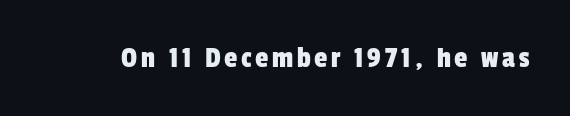
{"serif": "no", "width": "condensed", "stroke_contrast": "low", "x_height": "medium", "monospaced": "no", "underline": "no", "glyph_px": 30}
